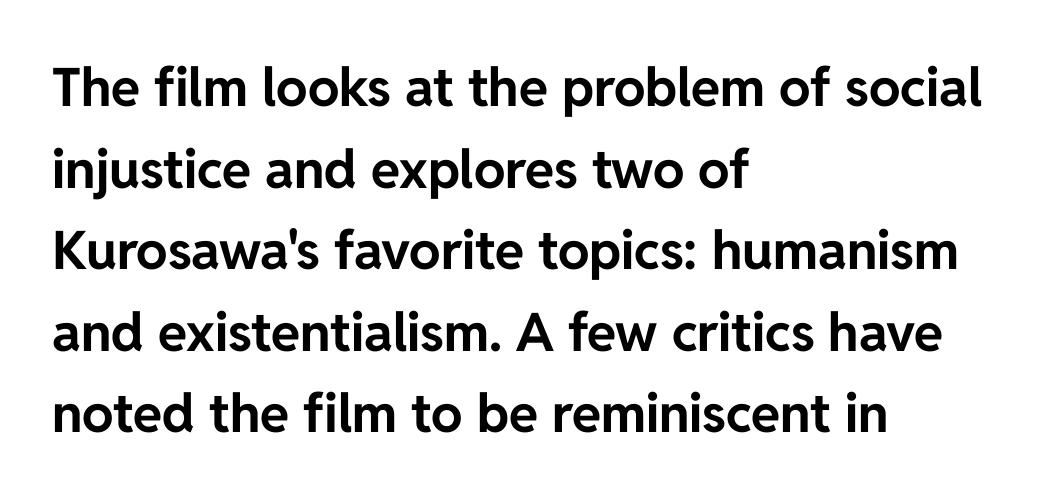
The image shows 53 px bold sans-serif type, upright; set left-aligned, normal line spacing (1.54x), normal letter spacing, not underlined; low stroke contrast and a medium x-height.
